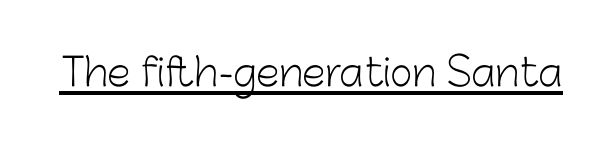
The image shows 38 px light sans-serif type, upright; set normal letter spacing, underlined; low stroke contrast and a medium x-height.
